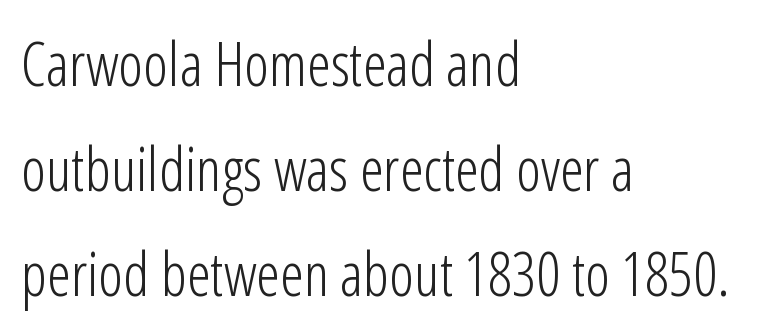
Q: Is the text bold? A: No.
Q: Is the text italic (slanted)? A: No, it is upright.
Q: Is the typeface a serif or a sans-serif typeface? A: Sans-serif.
Q: Is the text underlined? A: No.
Q: How is the paragraph aligned? A: Left-aligned.
Q: Is the spacing between letters normal or unusually wide? A: Normal.
Q: Width (condensed, normal, or wide)? A: Condensed.
Q: Stroke contrast? A: Low.
Q: x-height? A: Medium.
Q: Monospaced? A: No.
